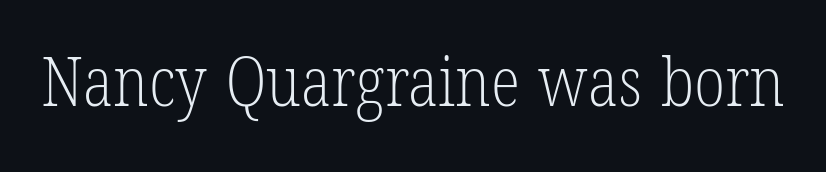
Q: Is the text bold? A: No.
Q: Is the text italic (slanted)? A: No, it is upright.
Q: Is the typeface a serif or a sans-serif typeface? A: Serif.
Q: Is the text underlined? A: No.
Q: Is the spacing between letters normal or unusually wide? A: Normal.
Q: Width (condensed, normal, or wide)? A: Condensed.
Q: Stroke contrast? A: Low.
Q: x-height? A: Medium.
Q: Monospaced? A: No.
